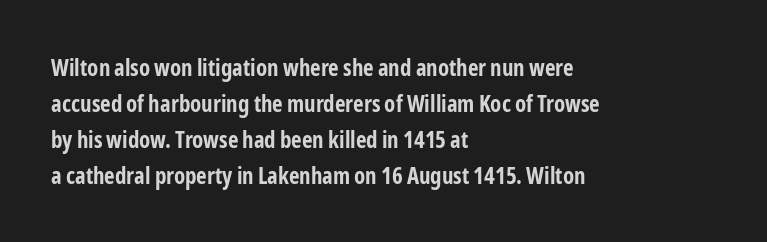
The line-height multiplier appears to be the usual default. Plain, unruled lines of type. The type is set solid horizontally, with unmodified tracking. Horizontal alignment here is leftward, the default for most running prose. Does the weight exceed regular? Yes, all the way to bold.
